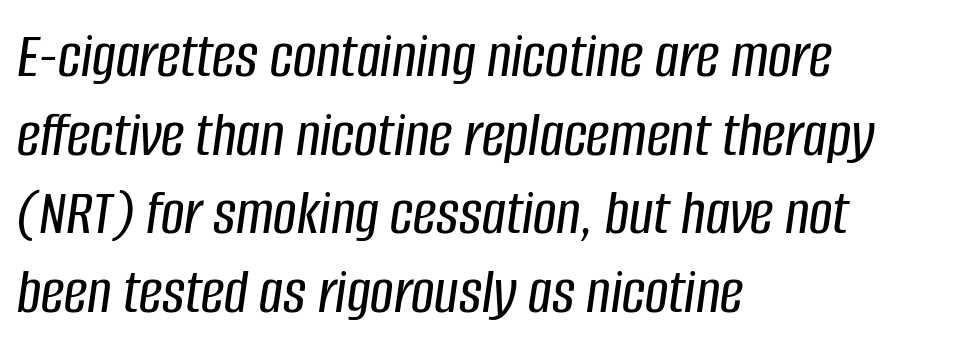
This rendering features lettering with no underline. Does the copy run flush right? No — it runs flush left. When letters slant like this, we call the style italic. Honestly, the letter spacing is just normal — you wouldn't notice it. The rendering uses natural spacing where letterforms have individual widths.
